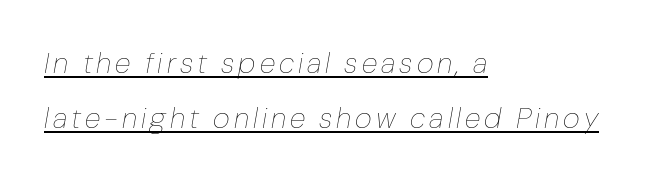
Q: Is the text bold? A: No.
Q: Is the text italic (slanted)? A: Yes, it leans right by about 10 degrees.
Q: Is the text underlined? A: Yes.
Q: How is the paragraph aligned? A: Left-aligned.
Q: Is the spacing between lines tight, normal or loose? A: Loose.
Q: Width (condensed, normal, or wide)? A: Normal.
Q: Stroke contrast? A: Low.
Q: x-height? A: Medium.
Q: Monospaced? A: No.
